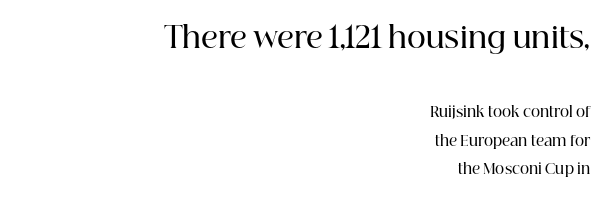
Q: Is the text bold? A: Semi-bold.
Q: Is the text italic (slanted)? A: No, it is upright.
Q: Is the typeface a serif or a sans-serif typeface? A: Serif.
Q: Is the text underlined? A: No.
Q: How is the paragraph aligned? A: Right-aligned.
Q: Is the spacing between letters normal or unusually wide? A: Normal.
Q: Is the spacing between lines tight, normal or loose? A: Loose.
Q: Which block of text is set in a larger size, the first (top) or the second (bottom)? A: The first (top) one.
Q: Width (condensed, normal, or wide)? A: Normal.
Q: Stroke contrast? A: High.
Q: x-height? A: Medium.
Q: Monospaced? A: No.
